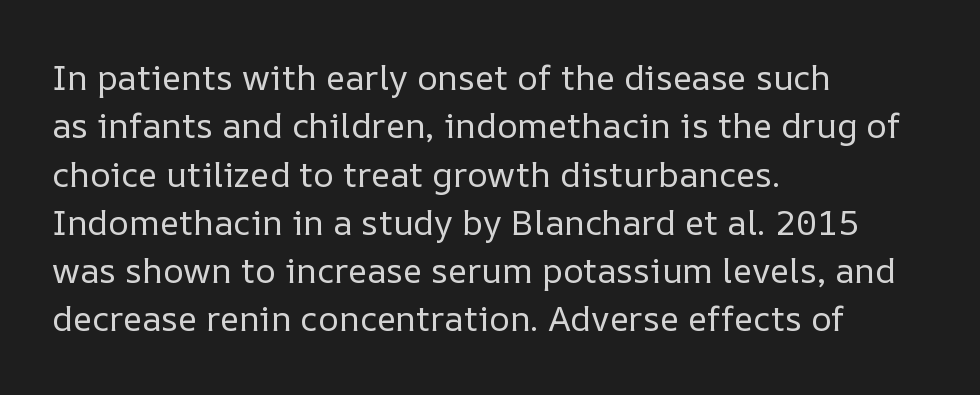
Does the leading feel generous? No, just average. The words here are not underlined. Words appear dense and cohesive because spacing is normal. The lettering stays uniformly vertical, giving the passage a roman look. Does the copy run flush right? No — it runs flush left. The typesetting does not lean heavy: it is not bold.
